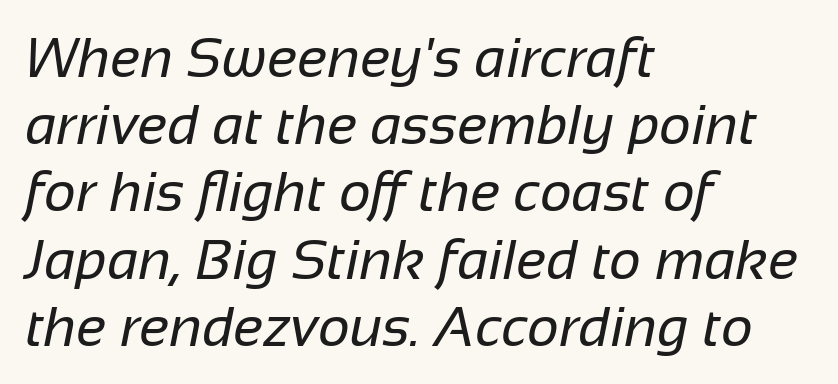
Is this a fixed-width face? No — the glyphs have proportional, varying widths. Type style note: lacks serifs. The passage shown has conventional tracking throughout. Teacher's note: observe the even left margin — that is flush-left alignment. Caption: face not bold, strokes unweighted. The specimen omits any rule beneath the text block's lines.
